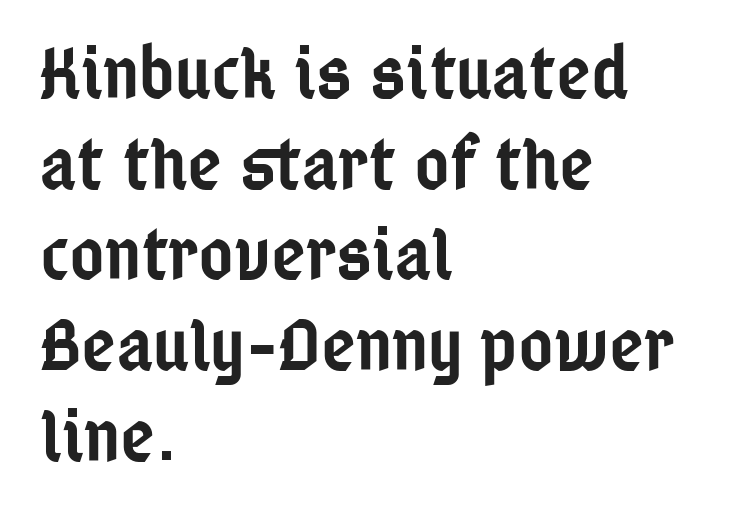
The image shows 75 px semibold, condensed sans-serif type, upright; set left-aligned, line spacing 1.21x, normal letter spacing, not underlined; low stroke contrast and a medium x-height.
